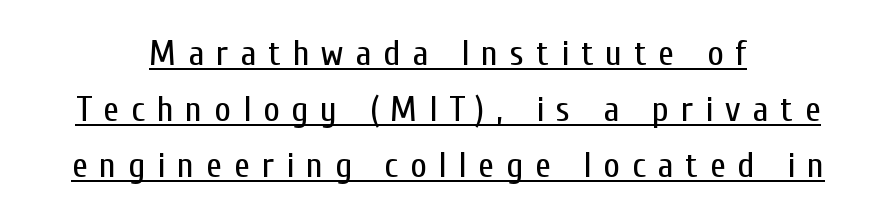
{"serif": "no", "italic": "no", "bold": "no", "weight": "regular", "width": "condensed", "stroke_contrast": "low", "x_height": "medium", "monospaced": "no", "underline": "yes", "align": "center", "line_spacing": "normal", "line_spacing_ratio": 1.55, "letter_spacing": "wide", "letter_spacing_em": 0.33, "glyph_px": 36}
